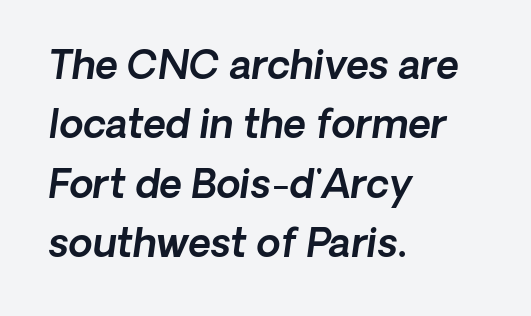
The image shows 39 px text type, italic (leaning right); set left-aligned, normal line spacing (1.52x), normal letter spacing, not underlined; a medium x-height.
